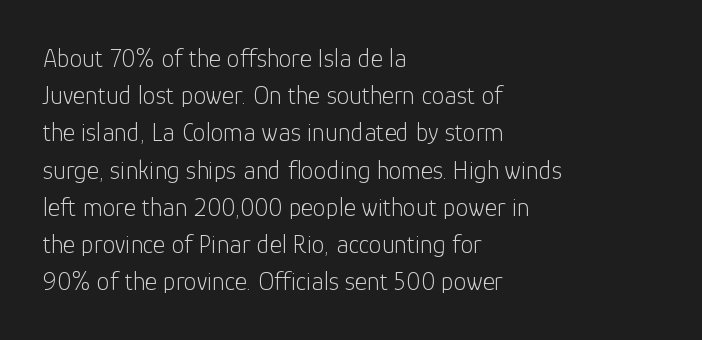
The rendering anchors every line to the left-hand side. A clean baseline with only descenders dipping below it. No chunkiness to these letters — they're not bold. Leading matches the norm, producing a regular column. Ascenders rise straight up at ninety degrees. Nobody touched the tracking dial on this one.
